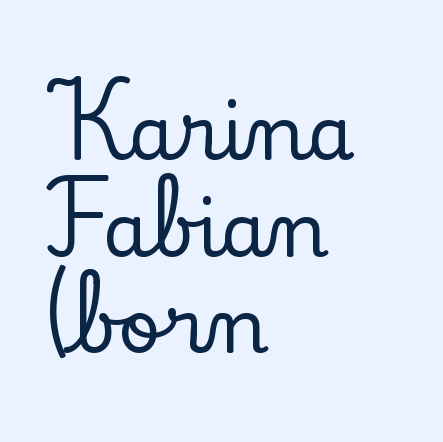
The image shows 75 px serif type, upright; set left-aligned, normal line spacing (1.29x), normal letter spacing, not underlined; low stroke contrast and a small x-height.
